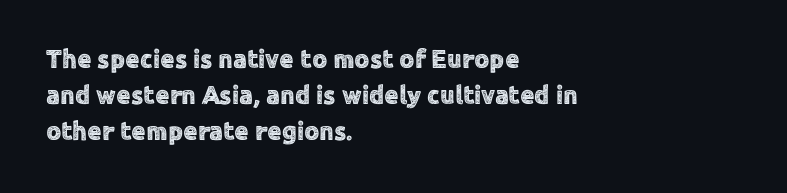
A typesetter would mark this as roman, not italic. Every row of glyphs begins at an identical x-position on the left. Descenders are the only things crossing below the line. Horizontal bands of white between lines are of average thickness.
